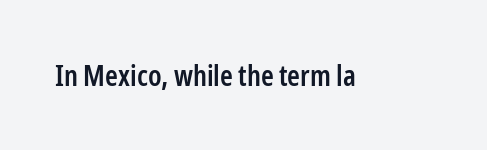
The image shows 29 px semibold, condensed sans-serif type, upright; set normal letter spacing, not underlined; low stroke contrast and a medium x-height.
